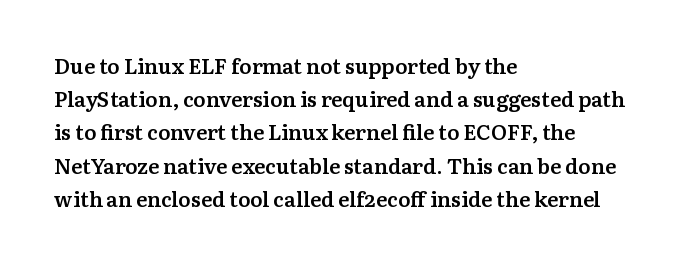
Q: Is the text bold? A: Semi-bold.
Q: Is the text italic (slanted)? A: No, it is upright.
Q: Is the text underlined? A: No.
Q: How is the paragraph aligned? A: Left-aligned.
Q: Is the spacing between letters normal or unusually wide? A: Normal.
Q: Is the spacing between lines tight, normal or loose? A: Normal.
